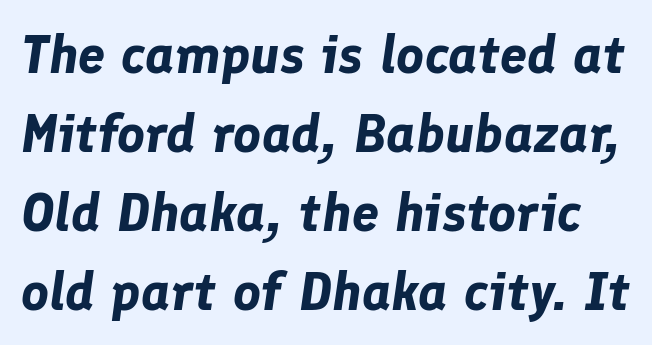
The image shows 54 px bold type, italic (leaning right); set normal line spacing (1.46x), normal letter spacing, not underlined; low stroke contrast and a medium x-height.
